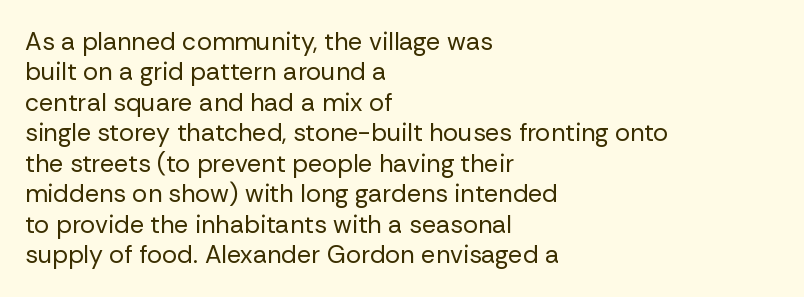
{"italic": "no", "bold": "no", "underline": "no", "align": "left", "line_spacing_ratio": 1.22, "letter_spacing": "normal", "letter_spacing_em": 0.0, "glyph_px": 25}
